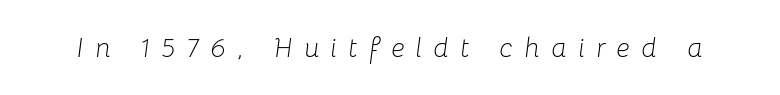
Q: Is the text bold? A: No.
Q: Is the text italic (slanted)? A: Yes, it leans right by about 8 degrees.
Q: Is the text underlined? A: No.
Q: Is the spacing between letters normal or unusually wide? A: Unusually wide.
